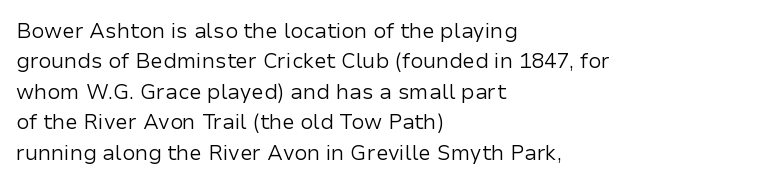
Letter spacing: default. Ink coverage per letter is moderate at most. The rag falls on the right side of this text block. Descenders are the only things crossing below the line. This block has exactly the height ordinary leading produces. This is the regular roman posture of the typeface.
